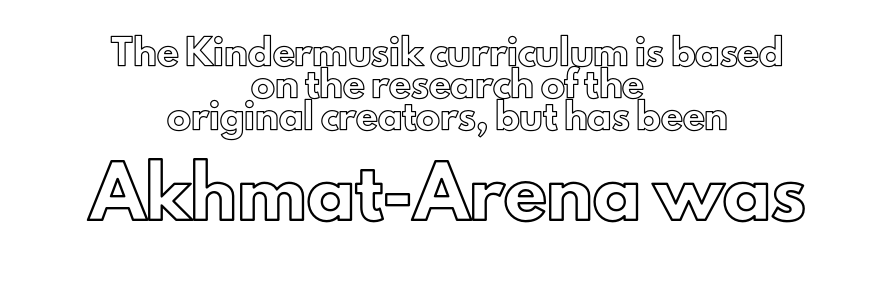
The image shows 47 px text type, upright; set centered, normal line spacing (1.33x), normal letter spacing, not underlined; the second (bottom) block is 1.96x larger; a small x-height.
